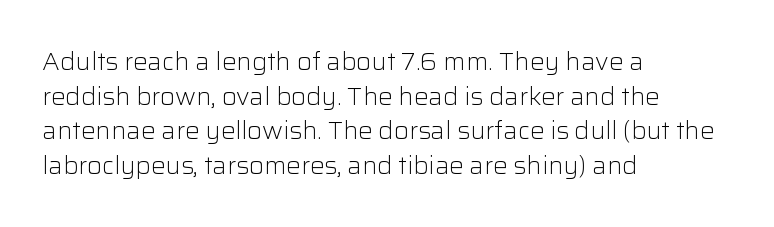
The image shows 24 px text type, upright; set left-aligned, normal line spacing (1.44x), normal letter spacing, not underlined.
